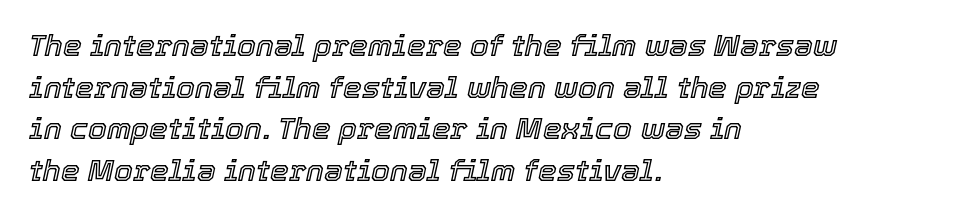
Interline gaps are of average width in this sample. The letterforms sit shoulder to shoulder at normal distance. Quick note: underline off. If you drew a ruler down the left edge, every line would touch it.
